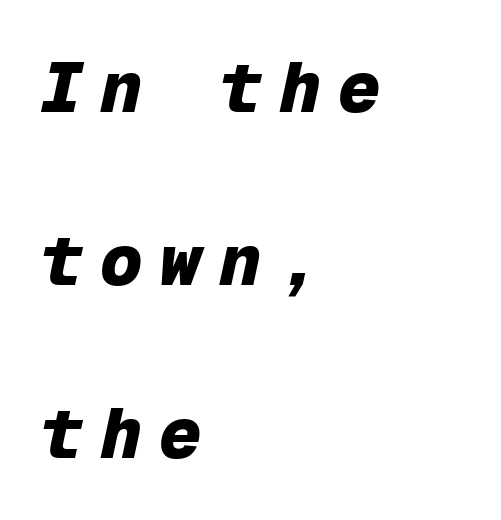
A classic flush-left, rag-right setting is used for this passage. The rendering inserts visible extra space after every character. This sample has the even, mechanical cadence of fixed-width lettering. Underline: absent. Look at the stroke-to-counter ratio: heavy, a bold. Characters are canted at an angle relative to the baseline's perpendicular.
